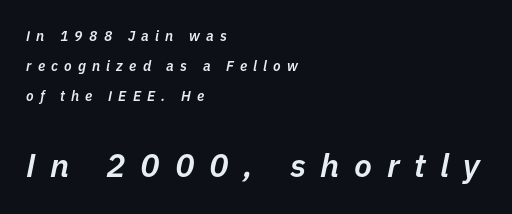
The image shows 33 px semibold type, italic (leaning right); set left-aligned, loose line spacing (2.16x), unusually wide letter spacing (+0.44 em), not underlined; the second (bottom) block is 2.36x larger; low stroke contrast and a medium x-height.
